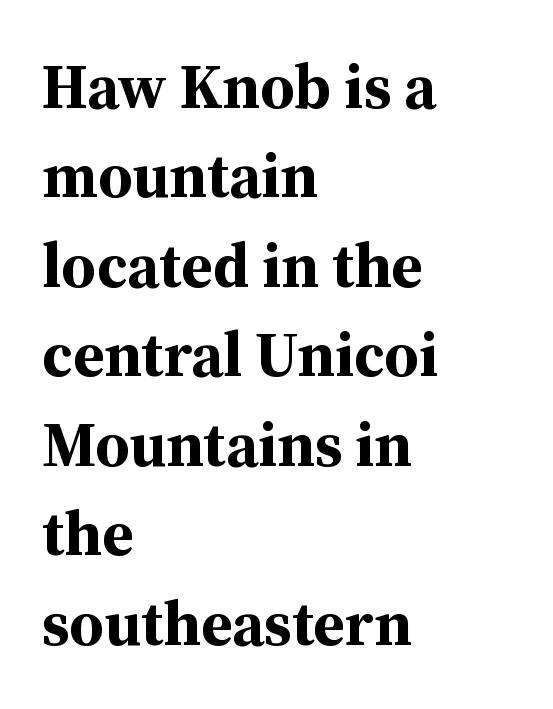
Q: Is the text bold? A: Yes.
Q: Is the text italic (slanted)? A: No, it is upright.
Q: Is the typeface a serif or a sans-serif typeface? A: Serif.
Q: Is the text underlined? A: No.
Q: How is the paragraph aligned? A: Left-aligned.
Q: Is the spacing between letters normal or unusually wide? A: Normal.
Q: Is the spacing between lines tight, normal or loose? A: Normal.
Q: Width (condensed, normal, or wide)? A: Normal.
Q: Stroke contrast? A: Medium.
Q: x-height? A: Medium.
Q: Monospaced? A: No.
